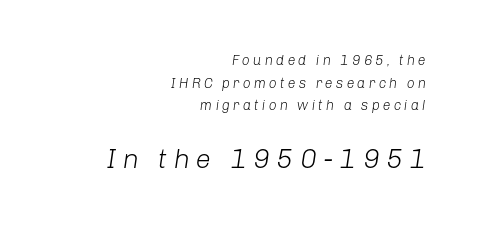
The gap between lines stays unmarked. Does the lettering tilt? It does — this is italic. The tracking reads as deliberately expanded to a designer's eye. A typesetter would call this proportional, since set widths differ per character. The font sits on the lighter half of the weight spectrum, regular included. Each line ends at the same right margin while the left side varies.
